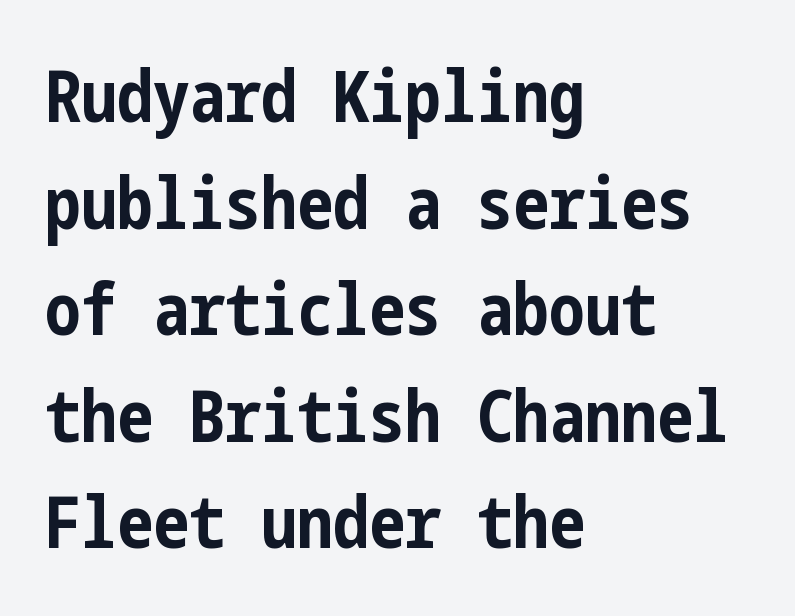
The string is rendered with underlining switched off. Spacing between characters is what you'd get straight out of the box. It's the straight-up-and-down kind of type. This sample uses a sans-serif face. In terms of leading, this rendering sits right in the middle.
